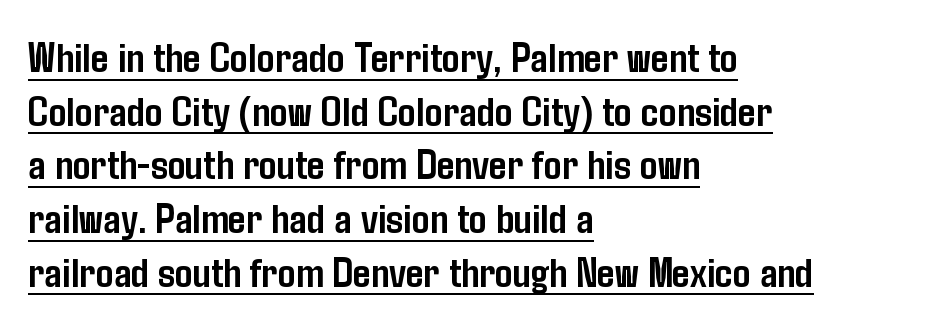
Q: Is the text bold? A: Yes.
Q: Is the text italic (slanted)? A: No, it is upright.
Q: Is the typeface a serif or a sans-serif typeface? A: Sans-serif.
Q: Is the text underlined? A: Yes.
Q: How is the paragraph aligned? A: Left-aligned.
Q: Is the spacing between letters normal or unusually wide? A: Normal.
Q: Width (condensed, normal, or wide)? A: Condensed.
Q: Stroke contrast? A: Low.
Q: x-height? A: Medium.
Q: Monospaced? A: No.
